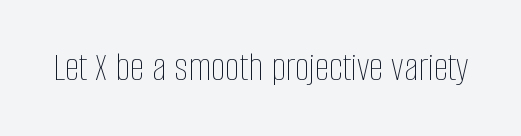
The image shows 41 px thin, condensed type, upright; set normal letter spacing, not underlined; low stroke contrast and a large x-height.
